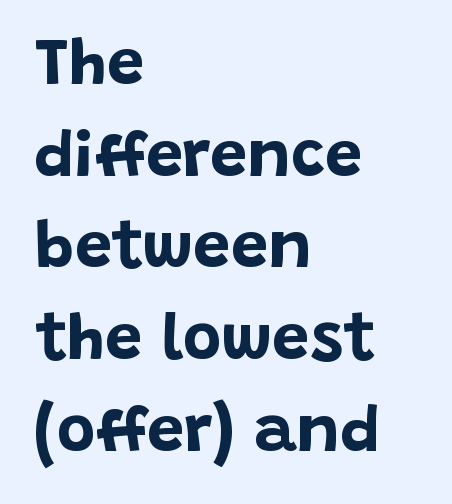
Left-aligned paragraph, ragged on the right. Unlike italic type, these characters show no tilt at all. To sum up the face: it is a sans, with no serifs. In terms of weight, the rendering is a true, heavy bold.
